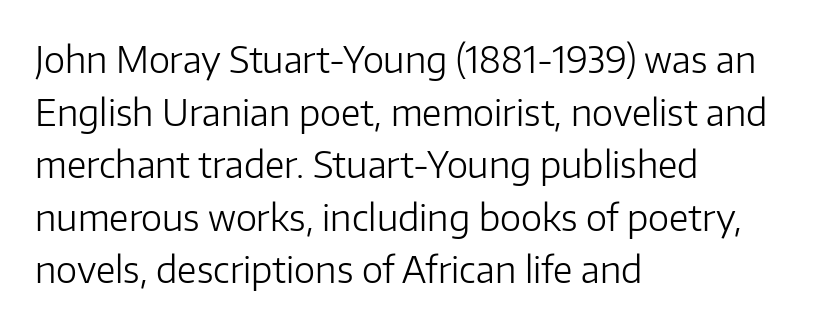
Nope, not italic — everything's standing straight. Spacing between characters is what you'd get straight out of the box. Spacing verdict: proportional, widths tailored to each character. Rows of type keep a routine distance in the vertical direction.
